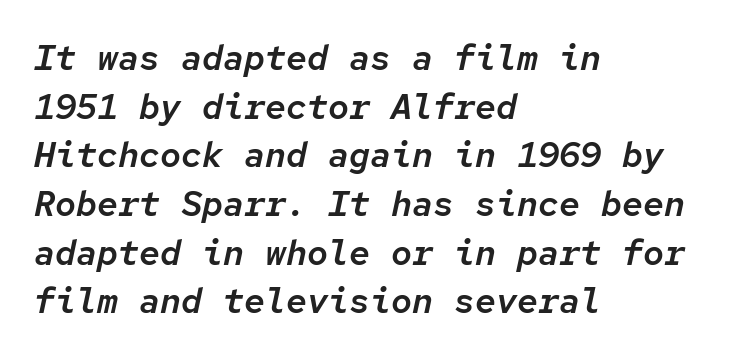
The image shows 35 px text type, italic (leaning right), monospaced; set left-aligned, normal line spacing (1.39x), normal letter spacing, not underlined; low stroke contrast and a medium x-height.
